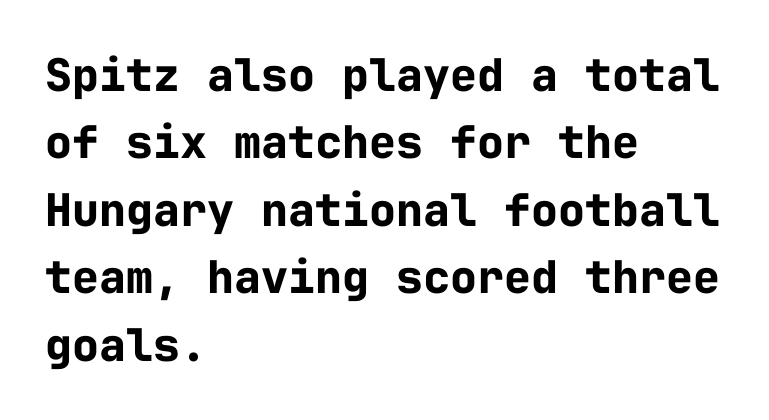
{"serif": "no", "italic": "no", "bold": "yes", "weight": "bold", "width": "normal", "stroke_contrast": "low", "x_height": "medium", "monospaced": "yes", "underline": "no", "align": "left", "line_spacing": "normal", "line_spacing_ratio": 1.5, "letter_spacing": "normal", "letter_spacing_em": 0.0, "glyph_px": 45}
